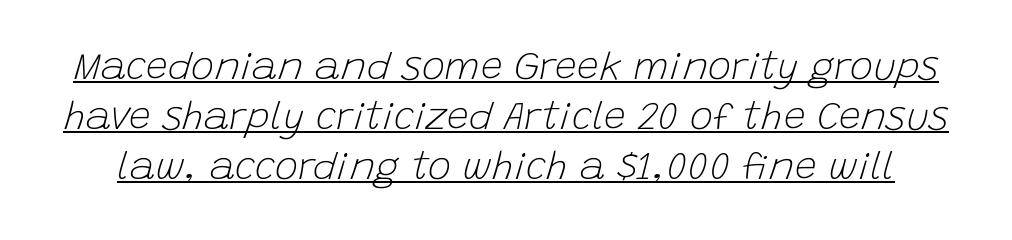
Q: Is the text bold? A: No.
Q: Is the text italic (slanted)? A: Yes, it leans right by about 15 degrees.
Q: Is the text underlined? A: Yes.
Q: Is the spacing between letters normal or unusually wide? A: Normal.
Q: Is the spacing between lines tight, normal or loose? A: Normal.
Q: Width (condensed, normal, or wide)? A: Normal.
Q: Stroke contrast? A: Low.
Q: x-height? A: Large.
Q: Monospaced? A: No.
